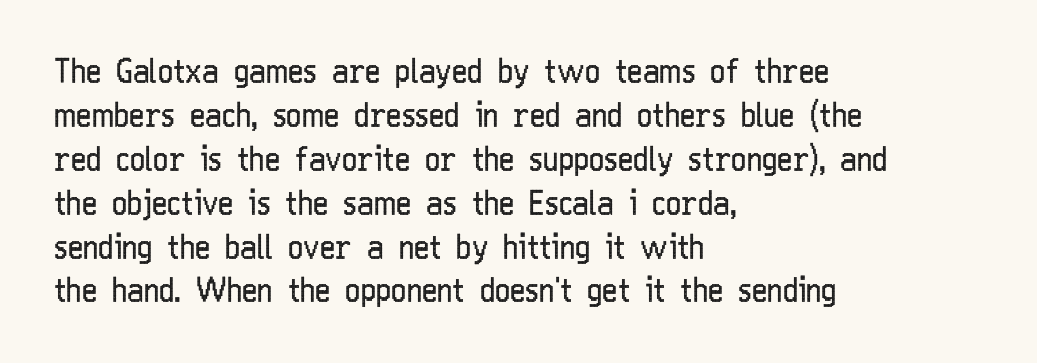
Notice how the stems are strictly vertical — no italics here. You could call the tracking neutral — neither tight nor loose. Nobody drew a line under any word here. The rendering uses a moderate line-height, typical for paragraphs. Is the type heavy? It reads as light-to-regular instead.
